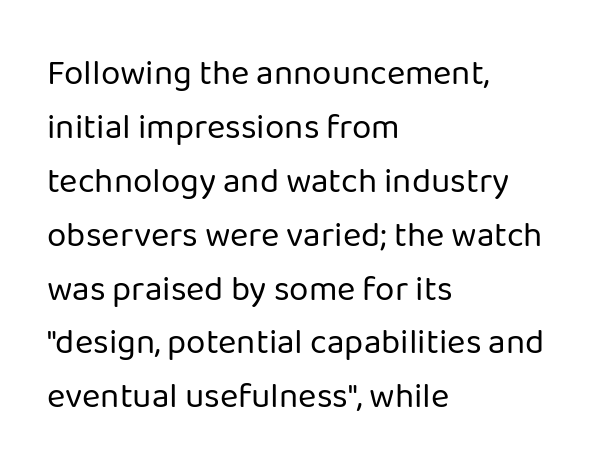
{"serif": "no", "italic": "no", "bold": "no", "weight": "regular", "width": "normal", "stroke_contrast": "low", "x_height": "medium", "monospaced": "no", "underline": "no", "align": "left", "line_spacing": "normal", "line_spacing_ratio": 1.54, "letter_spacing": "normal", "letter_spacing_em": 0.0, "glyph_px": 35}
